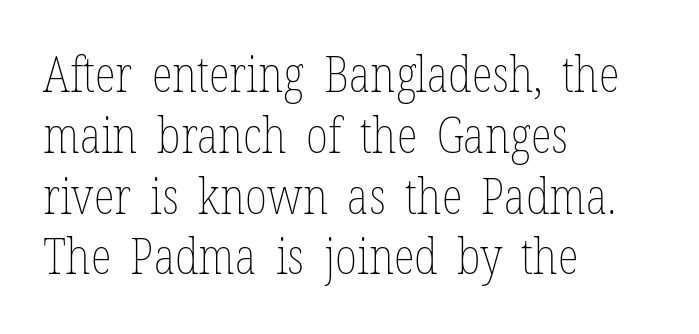
Proportional: the letters do not fall into vertical columns. The area under the type is left untouched. A quiet, ordinary-to-light weight characterises the typeface. Designer's note — italics off, roman on.
